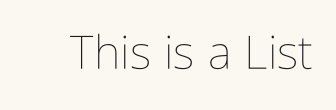
The typography opts for an upright posture over an oblique one. The characters are drawn with everyday or finer stroke widths. Tracking here is standard; glyphs follow each other at the usual distance. The passage shown is typed in a proportional face where columns would drift. Check the space under the baseline: it is left empty.
